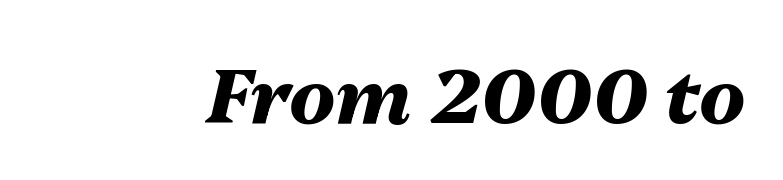
Spacing verdict: proportional, widths tailored to each character. The face used here is rendered with its standard letterfit. Posture: slanted. Typesetter's note: full bold, strokes at maximum text heaviness. A clean baseline with only descenders dipping below it.
